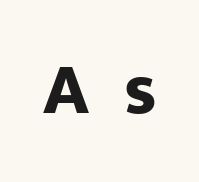
The image shows 74 px bold sans-serif type, upright; set unusually wide letter spacing (+0.45 em), not underlined; low stroke contrast and a medium x-height.
